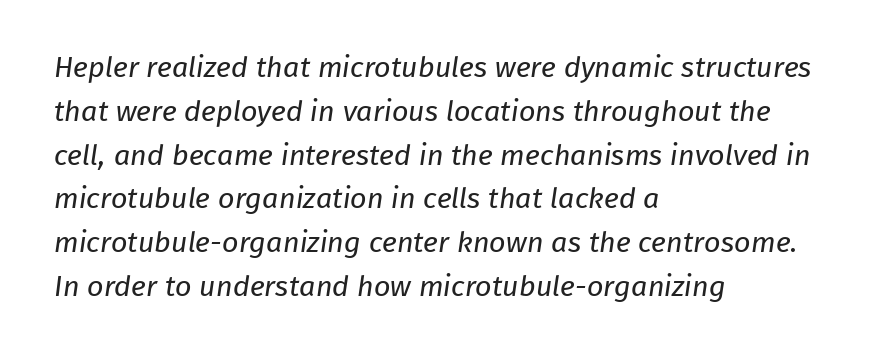
{"serif": "no", "bold": "no", "weight": "regular", "width": "normal", "stroke_contrast": "low", "x_height": "medium", "monospaced": "no", "underline": "no", "align": "left", "line_spacing": "normal", "line_spacing_ratio": 1.51, "letter_spacing": "normal", "letter_spacing_em": 0.0, "glyph_px": 29}
